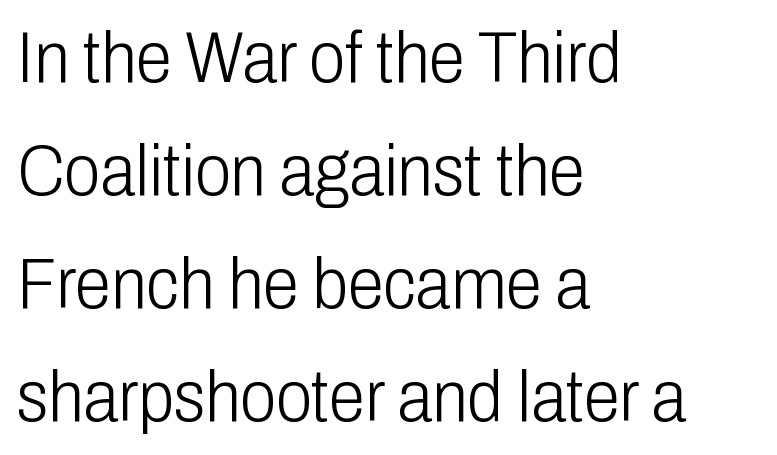
The image shows 73 px light, condensed sans-serif type, upright; set left-aligned, normal line spacing (1.55x), normal letter spacing, not underlined; low stroke contrast and a medium x-height.
